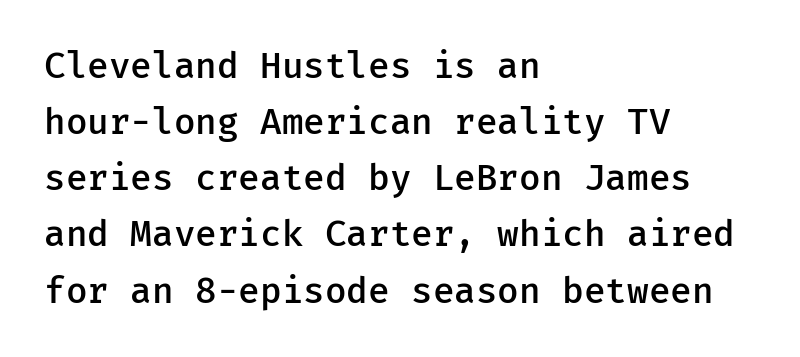
Tall strokes in this sample are plumb rather than angled. How heavy is the stroke? Medium-heavy — a semibold, shy of bold. Does extra space separate the letters? No, they use regular spacing. This rendering employs a face without finishing strokes, i.e., a sans-serif. A typesetter would call this leading conventional body-copy spacing. The glyphs are unaccompanied by any horizontal stroke below them.
